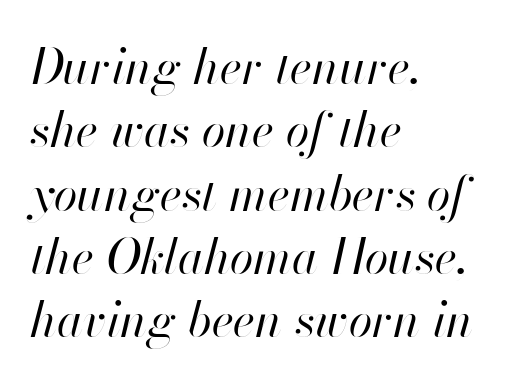
Heft: none added — not bold. You could call the tracking neutral — neither tight nor loose. Unmarked baselines from the first word to the last. All the whitespace from short lines collects on the right. Character widths vary here, with narrow letters taking less room than wide ones.
